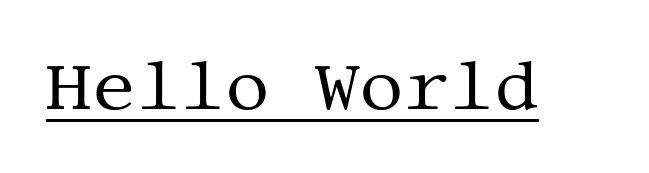
{"serif": "yes", "italic": "no", "bold": "no", "weight": "regular", "width": "normal", "stroke_contrast": "medium", "x_height": "large", "underline": "yes", "letter_spacing": "normal", "letter_spacing_em": 0.0, "glyph_px": 70}
